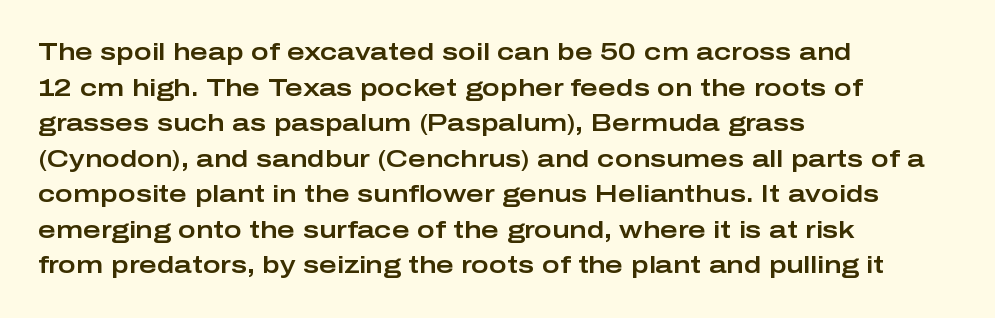
Q: Is the text italic (slanted)? A: No, it is upright.
Q: Is the text underlined? A: No.
Q: How is the paragraph aligned? A: Left-aligned.
Q: Is the spacing between letters normal or unusually wide? A: Normal.
Q: Is the spacing between lines tight, normal or loose? A: Normal.
